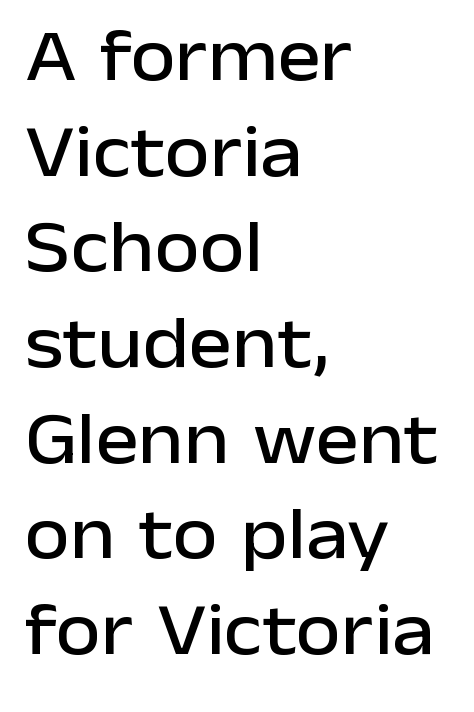
Q: Is the text italic (slanted)? A: No, it is upright.
Q: Is the typeface a serif or a sans-serif typeface? A: Sans-serif.
Q: Is the text underlined? A: No.
Q: How is the paragraph aligned? A: Left-aligned.
Q: Is the spacing between letters normal or unusually wide? A: Normal.
Q: Is the spacing between lines tight, normal or loose? A: Normal.
Q: Width (condensed, normal, or wide)? A: Normal.
Q: Stroke contrast? A: Low.
Q: x-height? A: Medium.
Q: Monospaced? A: No.
